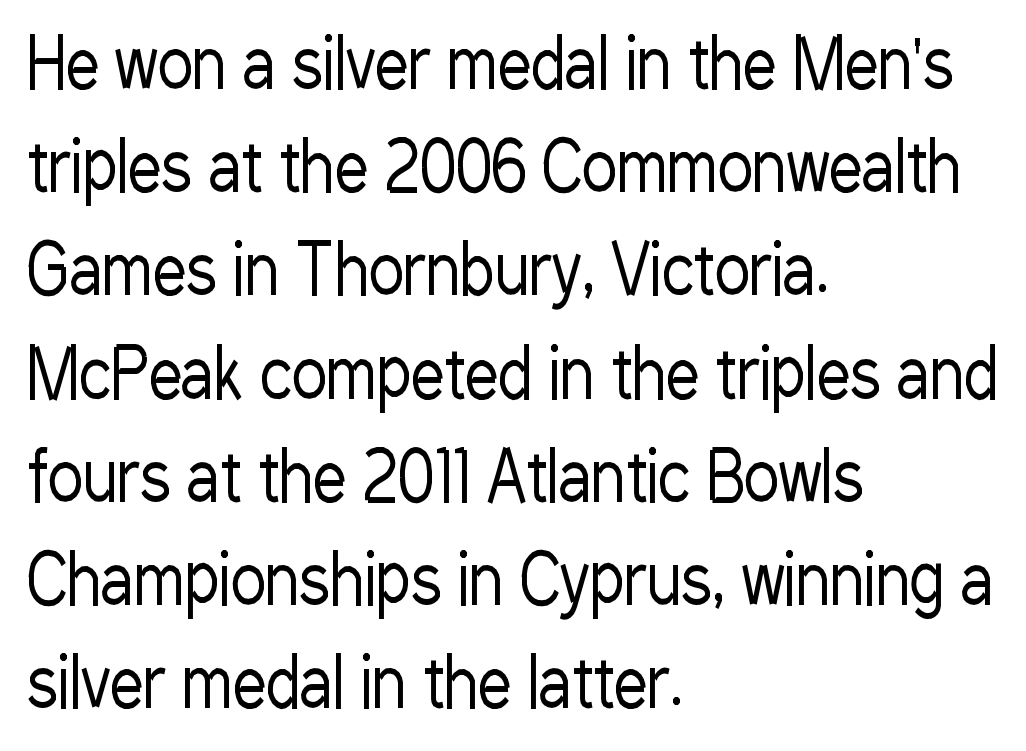
The image shows 67 px regular-weight, condensed sans-serif type, upright; set left-aligned, normal line spacing (1.54x), normal letter spacing, not underlined; low stroke contrast and a medium x-height.
